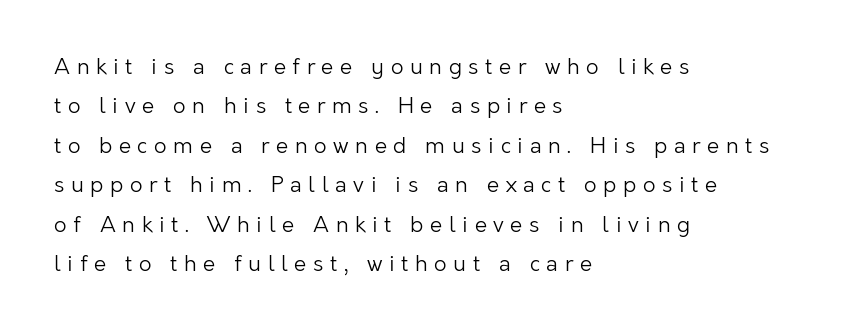
Q: Is the text bold? A: No.
Q: Is the text italic (slanted)? A: No, it is upright.
Q: Is the text underlined? A: No.
Q: How is the paragraph aligned? A: Left-aligned.
Q: Is the spacing between letters normal or unusually wide? A: Unusually wide.
